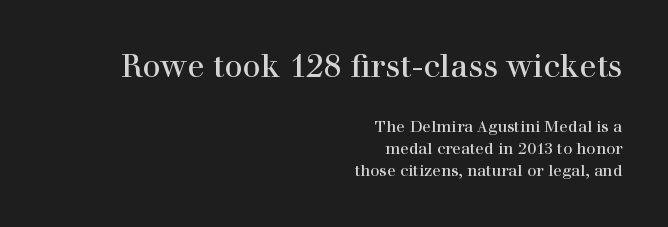
The image shows 32 px regular-weight serif type, upright; set right-aligned, normal line spacing (1.38x), normal letter spacing, not underlined; the first (top) block is 2.0x larger; high stroke contrast and a medium x-height.
